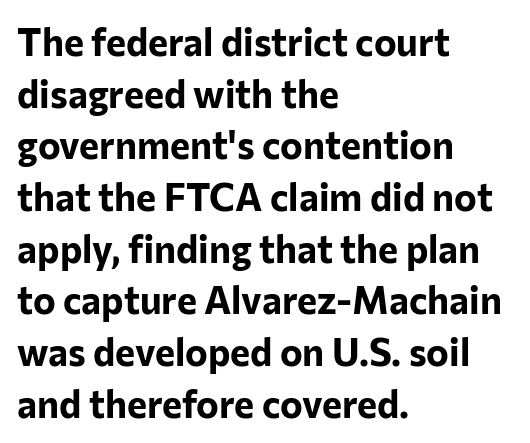
Q: Is the text bold? A: Yes.
Q: Is the text italic (slanted)? A: No, it is upright.
Q: Is the typeface a serif or a sans-serif typeface? A: Sans-serif.
Q: Is the text underlined? A: No.
Q: How is the paragraph aligned? A: Left-aligned.
Q: Is the spacing between letters normal or unusually wide? A: Normal.
Q: Is the spacing between lines tight, normal or loose? A: Normal.
Q: Width (condensed, normal, or wide)? A: Normal.
Q: Stroke contrast? A: Low.
Q: x-height? A: Medium.
Q: Monospaced? A: No.
